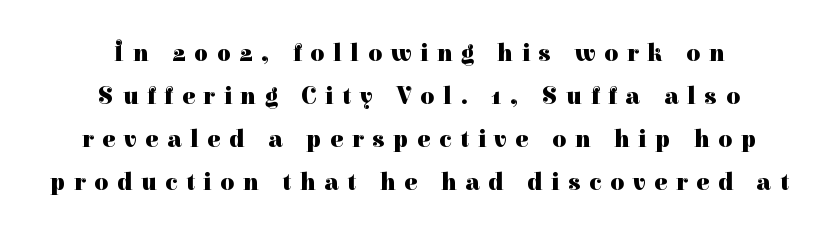
A roman cut, with each character standing at attention. Beneath every word, the page is bare. Notice how thick the strokes are: this is what a full bold looks like. The gaps between neighbouring characters are conspicuously large. In CSS terms this would be text-align: center.
